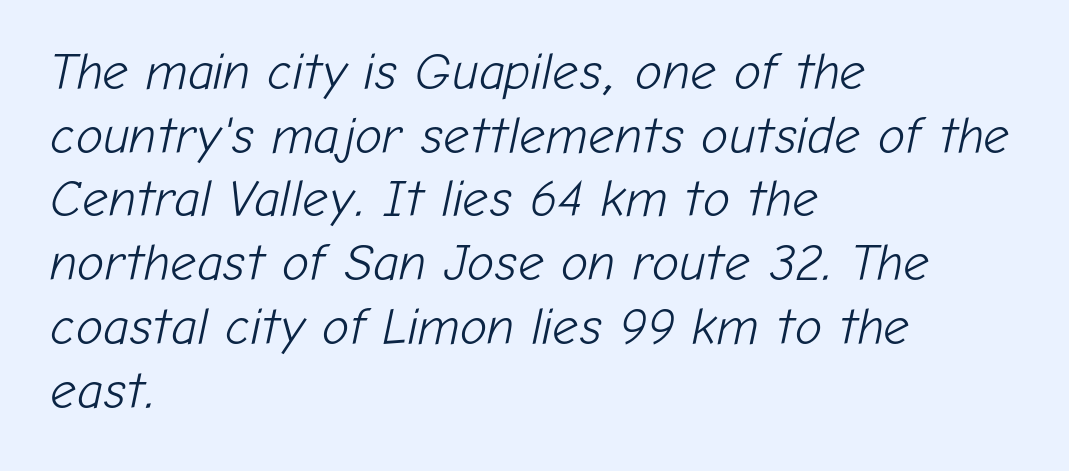
Lines of text with bare space underneath. Here the designer chose a conventional face with non-uniform glyph widths. Notice how descenders clear the ascenders below comfortably — that's standard leading. The letterforms sit shoulder to shoulder at normal distance. One-word summary of the alignment: left. No extra ink here — the face is not bold.
